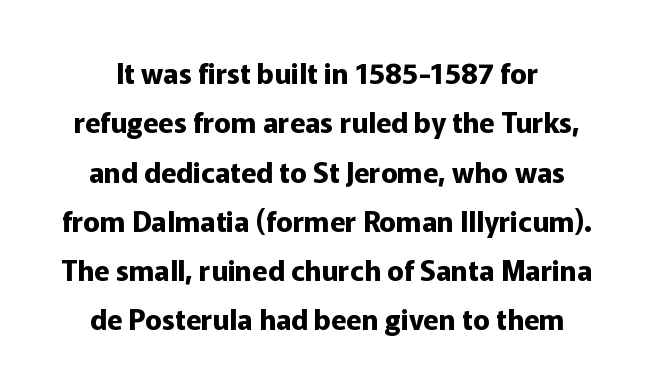
Q: Is the text bold? A: Yes.
Q: Is the text italic (slanted)? A: No, it is upright.
Q: Is the typeface a serif or a sans-serif typeface? A: Sans-serif.
Q: Is the text underlined? A: No.
Q: Is the spacing between letters normal or unusually wide? A: Normal.
Q: Width (condensed, normal, or wide)? A: Normal.
Q: Stroke contrast? A: Low.
Q: x-height? A: Medium.
Q: Monospaced? A: No.
